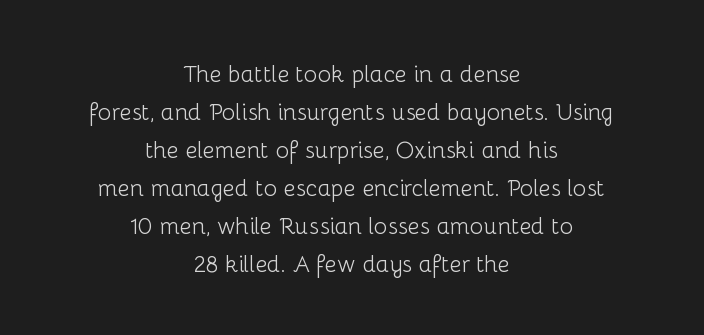
{"italic": "no", "bold": "no", "underline": "no", "align": "center", "line_spacing": "normal", "line_spacing_ratio": 1.65, "letter_spacing": "normal", "letter_spacing_em": 0.0, "glyph_px": 23}
